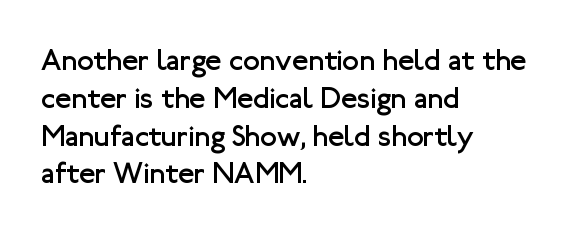
Q: Is the text bold? A: No.
Q: Is the text italic (slanted)? A: No, it is upright.
Q: Is the typeface a serif or a sans-serif typeface? A: Sans-serif.
Q: Is the text underlined? A: No.
Q: How is the paragraph aligned? A: Left-aligned.
Q: Is the spacing between letters normal or unusually wide? A: Normal.
Q: Is the spacing between lines tight, normal or loose? A: Normal.
Q: Width (condensed, normal, or wide)? A: Normal.
Q: Stroke contrast? A: Low.
Q: x-height? A: Medium.
Q: Monospaced? A: No.
